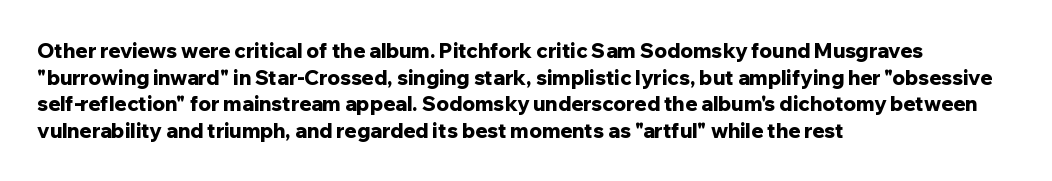
The image shows 20 px bold type, upright; set left-aligned, normal line spacing (1.33x), normal letter spacing, not underlined.
